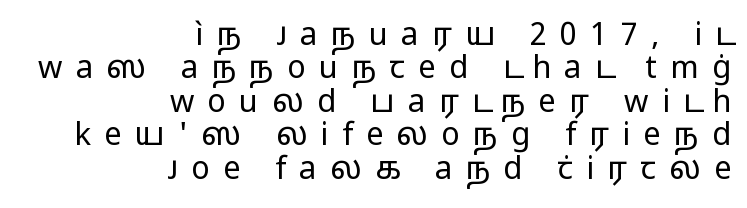
Q: Is the text bold? A: No.
Q: Is the text italic (slanted)? A: No, it is upright.
Q: Is the typeface a serif or a sans-serif typeface? A: Sans-serif.
Q: Is the text underlined? A: No.
Q: How is the paragraph aligned? A: Right-aligned.
Q: Is the spacing between letters normal or unusually wide? A: Unusually wide.
Q: Is the spacing between lines tight, normal or loose? A: Tight.
Q: Width (condensed, normal, or wide)? A: Wide.
Q: Stroke contrast? A: Low.
Q: x-height? A: Medium.
Q: Monospaced? A: No.
